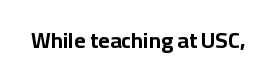
Q: Is the text bold? A: Yes.
Q: Is the text italic (slanted)? A: No, it is upright.
Q: Is the text underlined? A: No.
Q: Is the spacing between letters normal or unusually wide? A: Normal.
